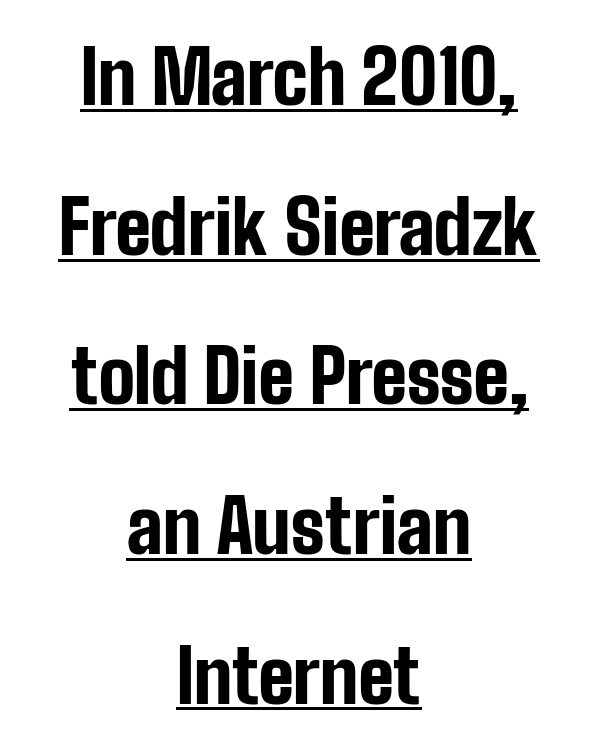
The passage shown is typed in a proportional face where columns would drift. Check where the strokes stop: nothing finishes them off — pure sans. Standard letterfit; no display-style spreading of the glyphs. Alignment: centered. The lines are spread far apart with generous leading. Typesetter's note: full bold, strokes at maximum text heaviness.
